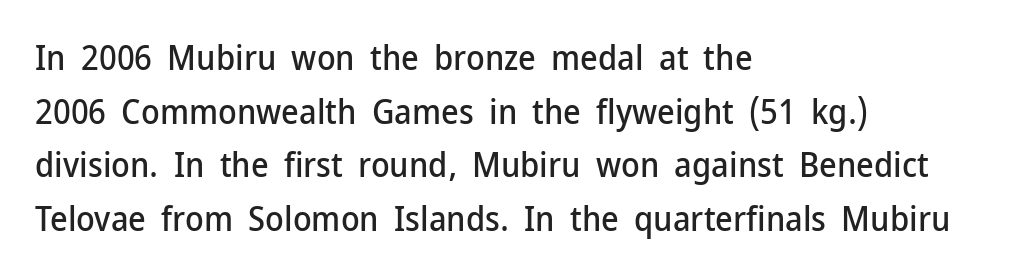
Looks like regular typesetting: each glyph gets only the width it needs. It's the straight-up-and-down kind of type. The passage shown has conventional tracking throughout. The space between consecutive lines is moderate.
